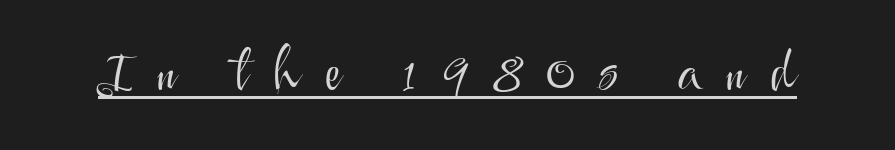
Weight: regular or lighter. A continuous stroke trails under the words, as in a hyperlink. The letters are spread apart with noticeably loose tracking. This sample uses a sans-serif face. Here the designer chose a conventional face with non-uniform glyph widths.
